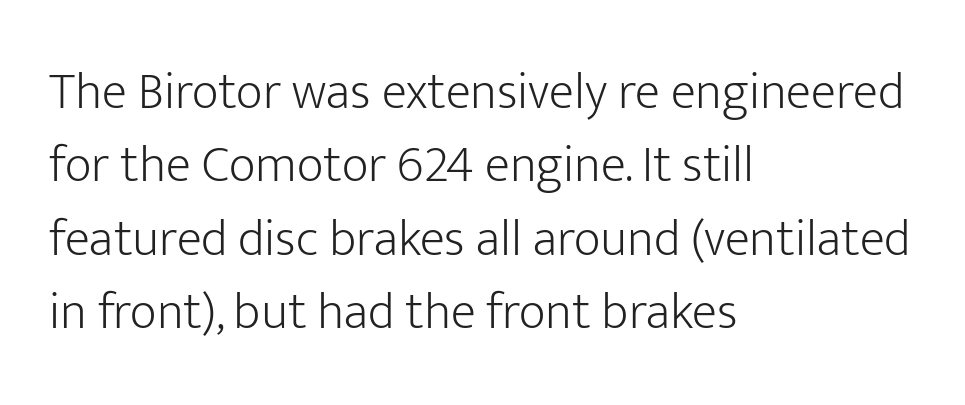
The image shows 52 px light sans-serif type, upright; set left-aligned, normal line spacing (1.41x), normal letter spacing, not underlined; low stroke contrast and a medium x-height.
